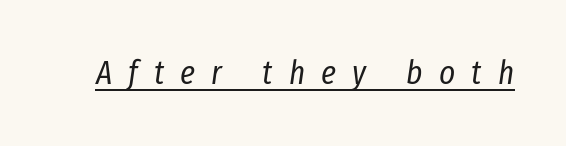
The image shows 34 px regular-weight, condensed type, italic (leaning right); set unusually wide letter spacing (+0.48 em), underlined; low stroke contrast and a medium x-height.
